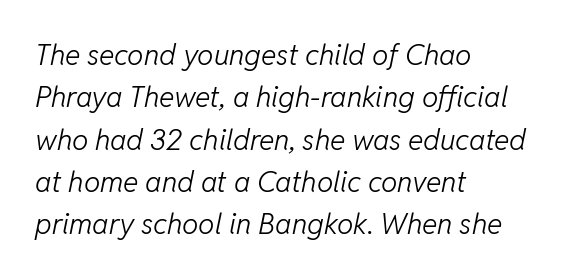
Q: Is the text bold? A: No.
Q: Is the text italic (slanted)? A: Yes, it leans right by about 11 degrees.
Q: Is the text underlined? A: No.
Q: How is the paragraph aligned? A: Left-aligned.
Q: Is the spacing between letters normal or unusually wide? A: Normal.
Q: Is the spacing between lines tight, normal or loose? A: Normal.
Q: Width (condensed, normal, or wide)? A: Normal.
Q: Stroke contrast? A: Low.
Q: x-height? A: Medium.
Q: Monospaced? A: No.
